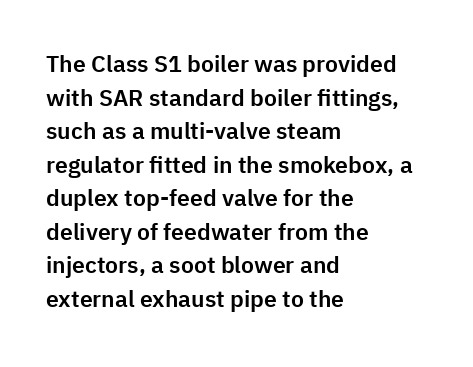
The image shows 23 px text type, upright; set left-aligned, normal line spacing (1.46x), normal letter spacing, not underlined.
